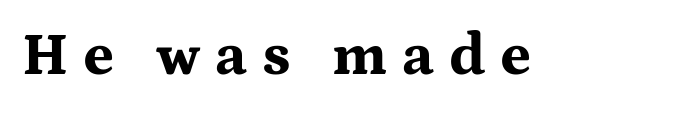
The image shows 60 px bold, wide serif type, upright; set unusually wide letter spacing (+0.24 em), not underlined; medium stroke contrast and a medium x-height.
